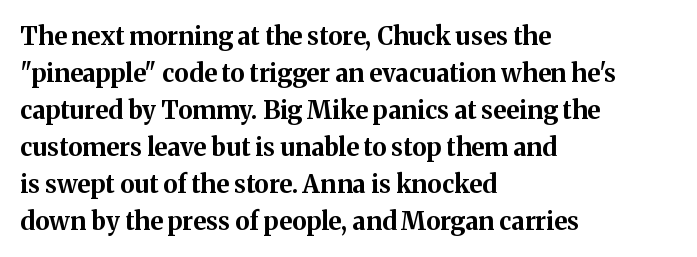
Q: Is the text bold? A: Yes.
Q: Is the text italic (slanted)? A: No, it is upright.
Q: Is the text underlined? A: No.
Q: How is the paragraph aligned? A: Left-aligned.
Q: Is the spacing between letters normal or unusually wide? A: Normal.
Q: Is the spacing between lines tight, normal or loose? A: Normal.
